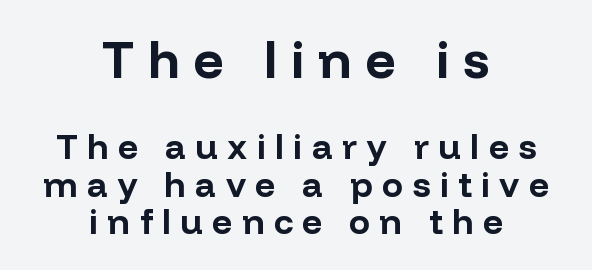
The image shows 52 px bold sans-serif type, upright; set centered, tight line spacing (1.08x), unusually wide letter spacing (+0.27 em), not underlined; the first (top) block is 1.49x larger; low stroke contrast and a medium x-height.
